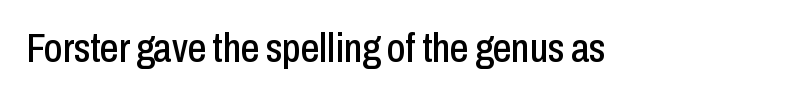
The rendering shows plain stroke endings on the letterforms — a sans-serif design. Anything drawn beneath the words? Only blank space. The tracking reads as untouched default to a designer's eye. It's the straight-up-and-down kind of type. These lines are rendered in a variable-pitch font.
